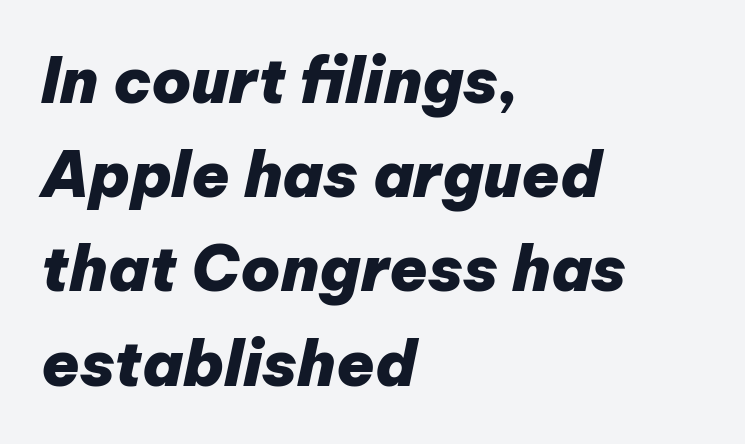
The image shows 62 px heavy type, italic (leaning right); set left-aligned, normal line spacing (1.52x), normal letter spacing, not underlined; low stroke contrast and a medium x-height.
